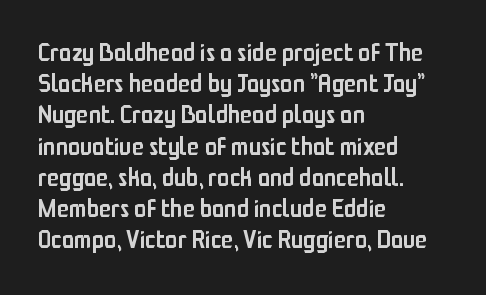
The vertical gap from one line to the next is medium. This sample is left-justified, so line endings fall wherever the words run out. Check under the words: just untouched page. Honestly, the letter spacing is just normal — you wouldn't notice it. Does the lettering tilt? It doesn't — this is upright. Typesetter's note: demi weight, one step under bold.
